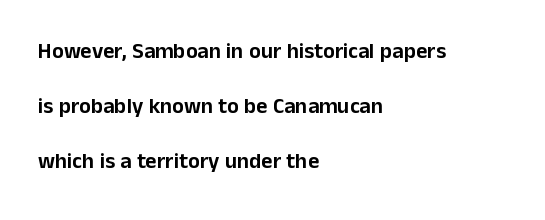
The image shows 22 px text type, upright; set left-aligned, loose line spacing (2.5x), normal letter spacing, not underlined.
